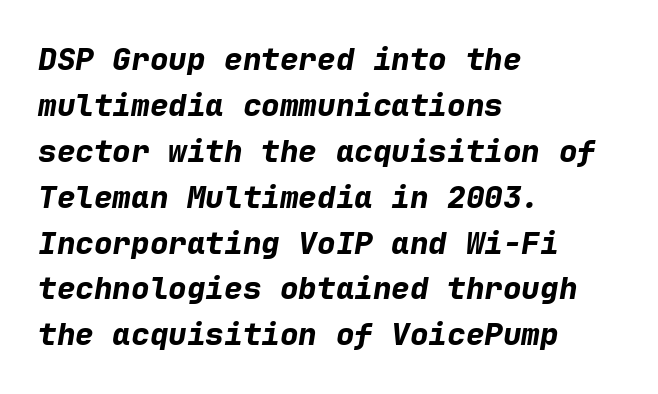
The image shows 31 px bold type, italic (leaning right), monospaced; set left-aligned, normal line spacing (1.48x), normal letter spacing, not underlined; low stroke contrast and a medium x-height.
